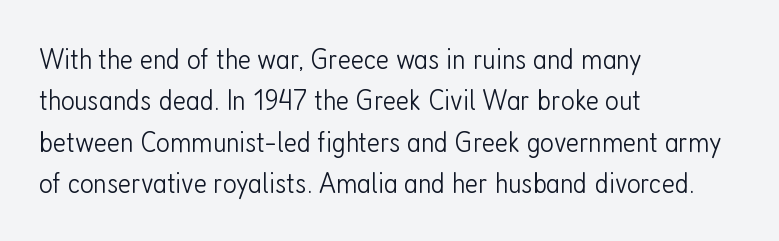
{"serif": "no", "italic": "no", "bold": "no", "weight": "light", "width": "condensed", "stroke_contrast": "low", "x_height": "medium", "monospaced": "no", "underline": "no", "align": "left", "line_spacing": "normal", "line_spacing_ratio": 1.38, "letter_spacing": "normal", "letter_spacing_em": 0.0, "glyph_px": 30}
